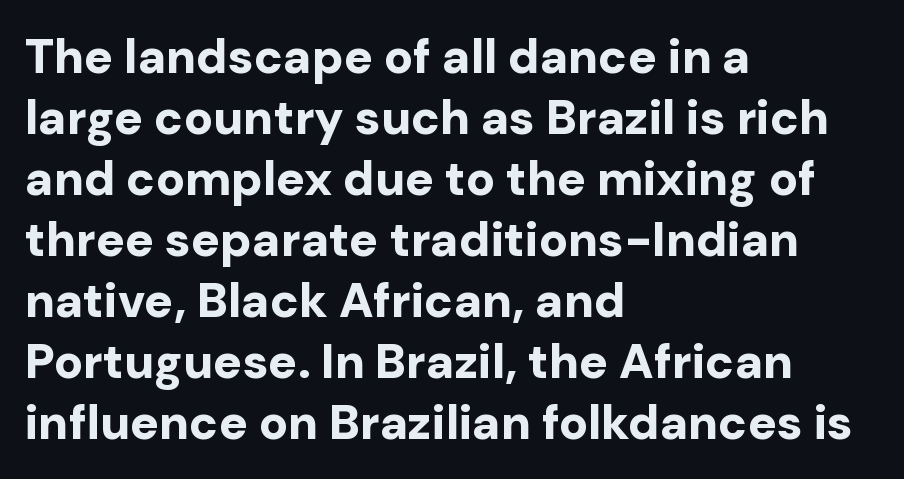
Q: Is the text bold? A: Yes.
Q: Is the text italic (slanted)? A: No, it is upright.
Q: Is the typeface a serif or a sans-serif typeface? A: Sans-serif.
Q: Is the text underlined? A: No.
Q: How is the paragraph aligned? A: Left-aligned.
Q: Is the spacing between letters normal or unusually wide? A: Normal.
Q: Is the spacing between lines tight, normal or loose? A: Normal.
Q: Width (condensed, normal, or wide)? A: Normal.
Q: Stroke contrast? A: Low.
Q: x-height? A: Medium.
Q: Monospaced? A: No.
